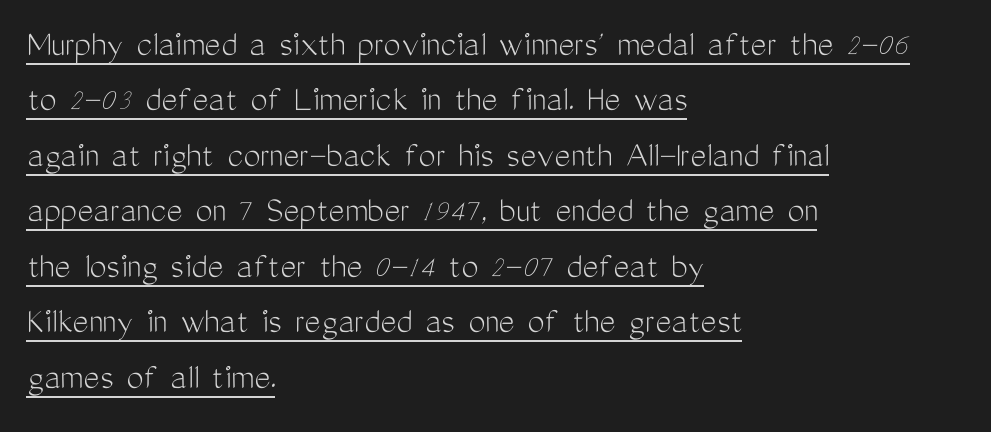
{"serif": "no", "italic": "no", "bold": "no", "weight": "light", "width": "condensed", "stroke_contrast": "medium", "x_height": "medium", "monospaced": "no", "underline": "yes", "align": "left", "line_spacing": "normal", "line_spacing_ratio": 1.46, "letter_spacing": "normal", "letter_spacing_em": 0.0, "glyph_px": 38}
